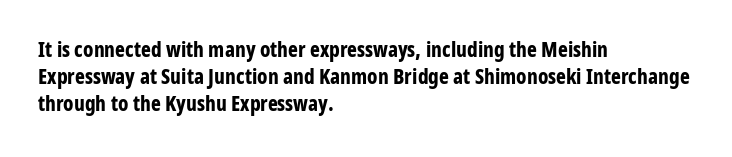
The image shows 21 px bold type, upright; set left-aligned, normal line spacing (1.28x), normal letter spacing, not underlined.
